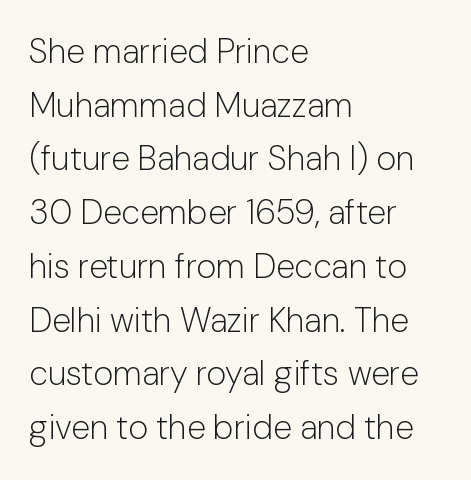
Q: Is the text bold? A: No.
Q: Is the text italic (slanted)? A: No, it is upright.
Q: Is the typeface a serif or a sans-serif typeface? A: Sans-serif.
Q: Is the text underlined? A: No.
Q: How is the paragraph aligned? A: Left-aligned.
Q: Is the spacing between letters normal or unusually wide? A: Normal.
Q: Is the spacing between lines tight, normal or loose? A: Normal.
Q: Width (condensed, normal, or wide)? A: Normal.
Q: Stroke contrast? A: Low.
Q: x-height? A: Medium.
Q: Monospaced? A: No.
